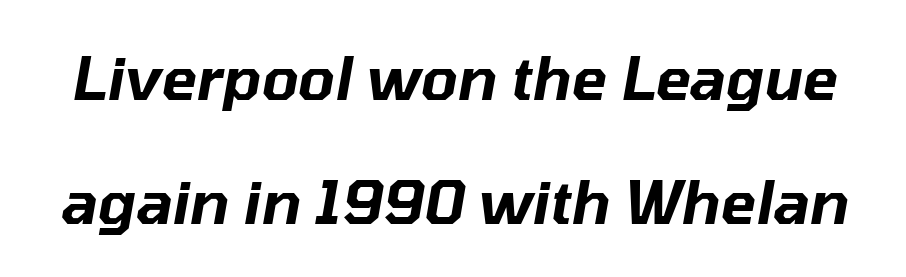
{"italic": "yes", "lean": "right", "slant_degrees": 10, "width": "normal", "stroke_contrast": "low", "x_height": "medium", "monospaced": "no", "underline": "no", "line_spacing": "loose", "line_spacing_ratio": 2.1, "letter_spacing": "normal", "letter_spacing_em": 0.0, "glyph_px": 59}
